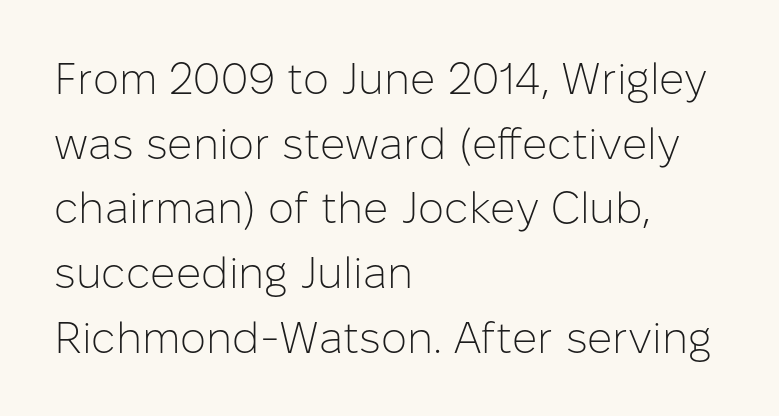
Q: Is the text bold? A: No.
Q: Is the text italic (slanted)? A: No, it is upright.
Q: Is the typeface a serif or a sans-serif typeface? A: Sans-serif.
Q: Is the text underlined? A: No.
Q: How is the paragraph aligned? A: Left-aligned.
Q: Is the spacing between letters normal or unusually wide? A: Normal.
Q: Is the spacing between lines tight, normal or loose? A: Normal.
Q: Width (condensed, normal, or wide)? A: Normal.
Q: Stroke contrast? A: Low.
Q: x-height? A: Medium.
Q: Monospaced? A: No.
